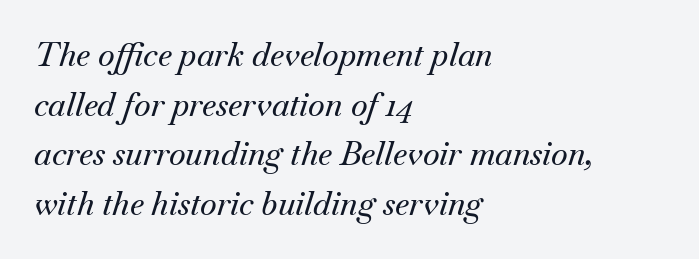
Whoever set this chose a conventional vertical rhythm. Honestly, the letter spacing is just normal — you wouldn't notice it. Italic? Definitely — the glyphs are oblique. Underline: absent. Short and long lines alike share a common starting point at left.
